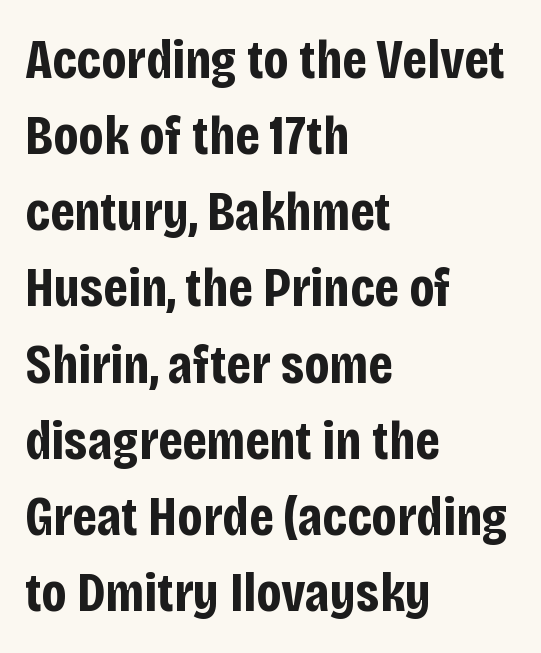
Varying glyph widths throughout — classic text-font behaviour. Nothing sits at the stroke ends, so this counts as sans-serif. Type without underlining. The specimen reads as upright at a glance.
